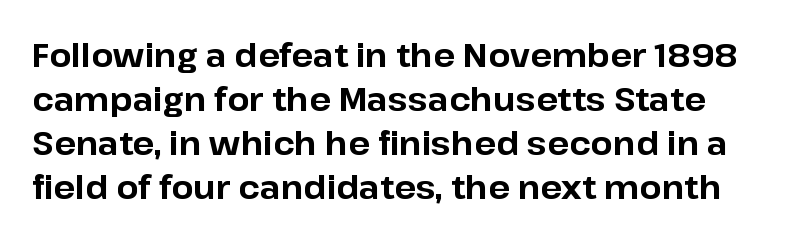
Ordinary non-slanted type is in use. Spacing verdict: proportional, widths tailored to each character. The passage shown is emphatically bold. The zone under the glyphs is completely vacant. Nope, no serifs anywhere on these letters.
